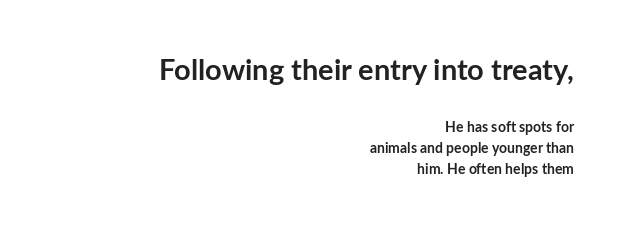
Q: Is the text bold? A: Yes.
Q: Is the text italic (slanted)? A: No, it is upright.
Q: Is the typeface a serif or a sans-serif typeface? A: Sans-serif.
Q: Is the text underlined? A: No.
Q: How is the paragraph aligned? A: Right-aligned.
Q: Is the spacing between letters normal or unusually wide? A: Normal.
Q: Is the spacing between lines tight, normal or loose? A: Normal.
Q: Which block of text is set in a larger size, the first (top) or the second (bottom)? A: The first (top) one.
Q: Width (condensed, normal, or wide)? A: Normal.
Q: Stroke contrast? A: Low.
Q: x-height? A: Medium.
Q: Monospaced? A: No.
